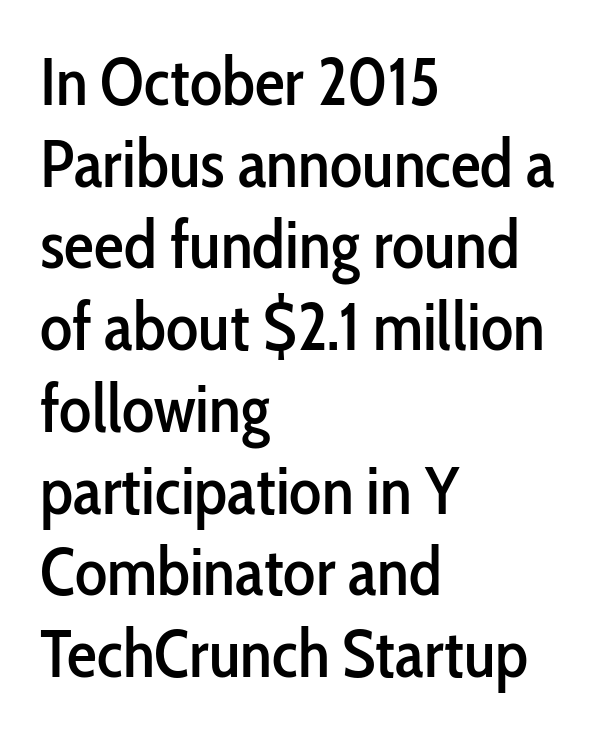
Q: Is the text italic (slanted)? A: No, it is upright.
Q: Is the typeface a serif or a sans-serif typeface? A: Sans-serif.
Q: Is the text underlined? A: No.
Q: How is the paragraph aligned? A: Left-aligned.
Q: Is the spacing between letters normal or unusually wide? A: Normal.
Q: Width (condensed, normal, or wide)? A: Condensed.
Q: Stroke contrast? A: Low.
Q: x-height? A: Medium.
Q: Monospaced? A: No.
